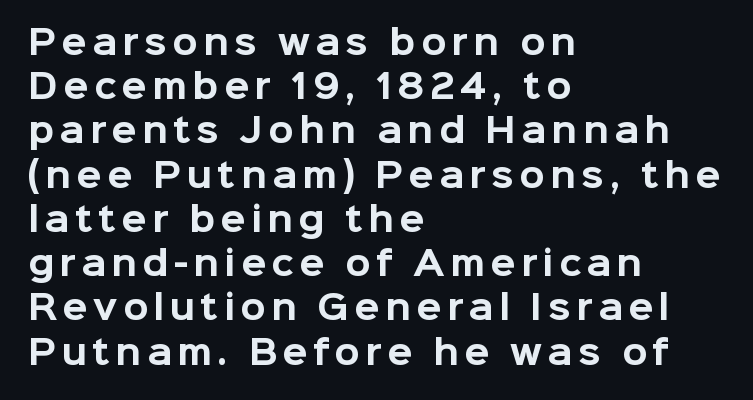
{"serif": "no", "italic": "no", "bold": "yes", "weight": "bold", "width": "normal", "stroke_contrast": "low", "x_height": "medium", "monospaced": "no", "underline": "no", "align": "left", "line_spacing": "normal", "line_spacing_ratio": 1.34, "glyph_px": 33}
